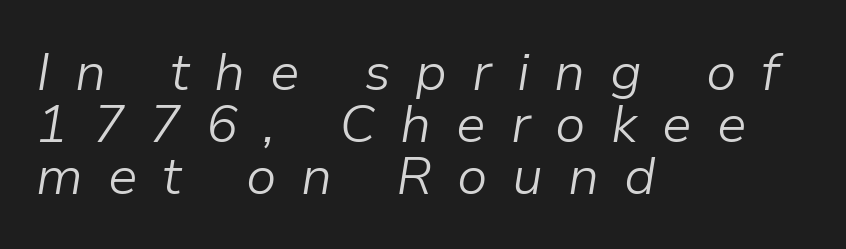
The rendering anchors every line to the left-hand side. Each letter keeps its own natural width here, so spacing adapts to shape. The passage shown stacks its lines with hardly any gap. A clean baseline with only descenders dipping below it. Bold? No — there's no thickening of the strokes.
